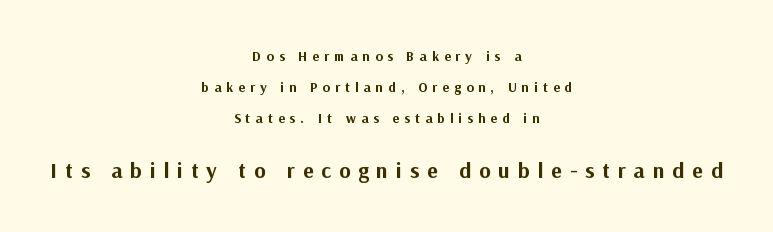
The image shows 22 px bold type, upright; set centered, loose line spacing (2.2x), unusually wide letter spacing (+0.36 em), not underlined; the second (bottom) block is 1.57x larger.
